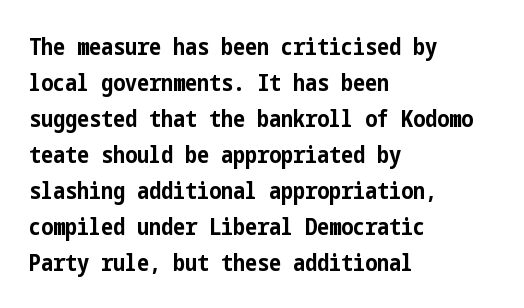
These lines are set flush left with a ragged right edge. Upright lettering throughout. Compared with typical body copy, the letter spacing here is the same. The line-height multiplier appears to be the usual default.
